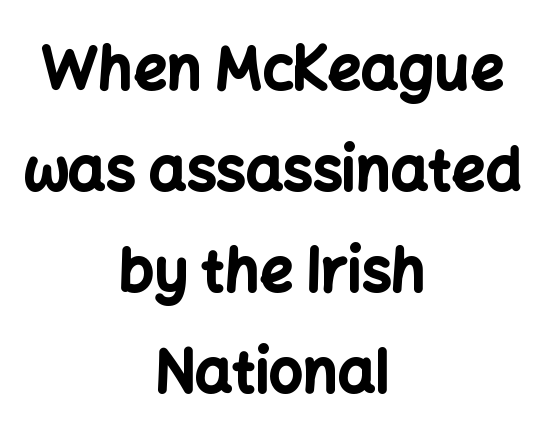
{"serif": "no", "italic": "no", "bold": "yes", "weight": "bold", "width": "normal", "stroke_contrast": "low", "x_height": "medium", "monospaced": "no", "underline": "no", "align": "center", "line_spacing_ratio": 1.71, "letter_spacing": "normal", "letter_spacing_em": 0.0, "glyph_px": 59}
